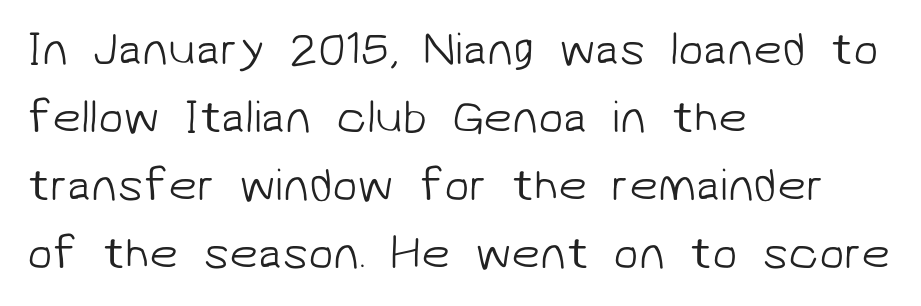
{"serif": "no", "bold": "no", "weight": "light", "width": "normal", "stroke_contrast": "low", "x_height": "medium", "monospaced": "no", "underline": "no", "align": "left", "line_spacing": "normal", "line_spacing_ratio": 1.48, "letter_spacing": "normal", "letter_spacing_em": 0.0, "glyph_px": 46}
